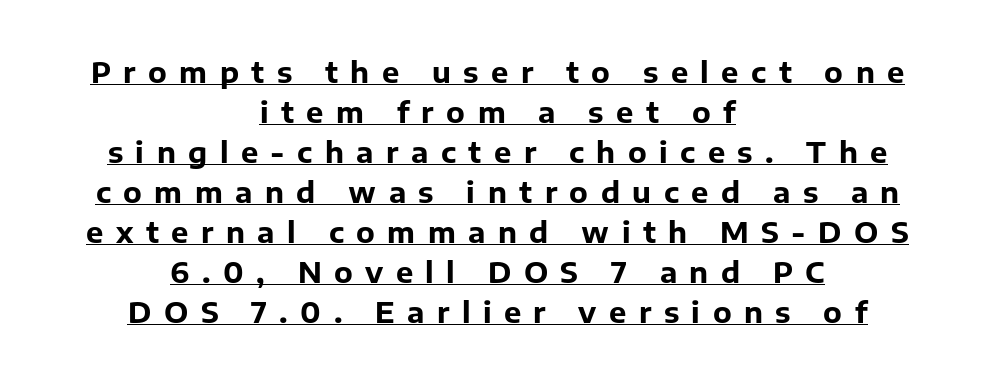
{"serif": "no", "italic": "no", "bold": "yes", "weight": "bold", "width": "normal", "stroke_contrast": "low", "x_height": "medium", "monospaced": "no", "underline": "yes", "align": "center", "line_spacing": "normal", "line_spacing_ratio": 1.38, "letter_spacing": "wide", "letter_spacing_em": 0.43, "glyph_px": 29}
